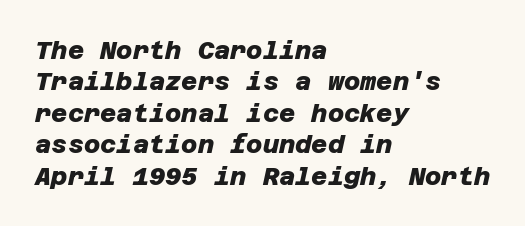
Q: Is the text bold? A: Yes.
Q: Is the text underlined? A: No.
Q: How is the paragraph aligned? A: Left-aligned.
Q: Is the spacing between letters normal or unusually wide? A: Normal.
Q: Is the spacing between lines tight, normal or loose? A: Normal.
